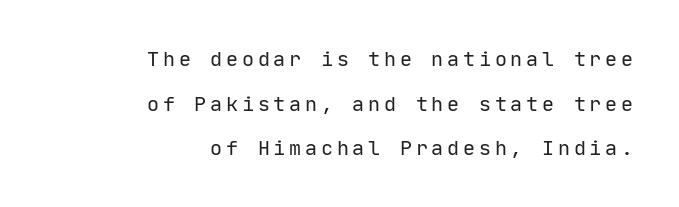
{"italic": "no", "bold": "no", "underline": "no", "align": "right", "line_spacing": "loose", "line_spacing_ratio": 2.23, "glyph_px": 20}
